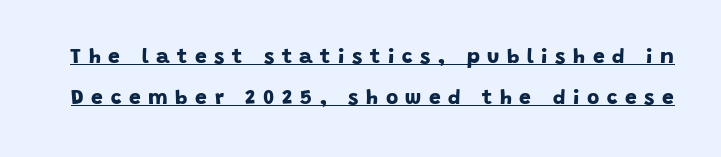
The image shows 21 px bold type; set loose line spacing (1.94x), unusually wide letter spacing (+0.36 em), underlined.
